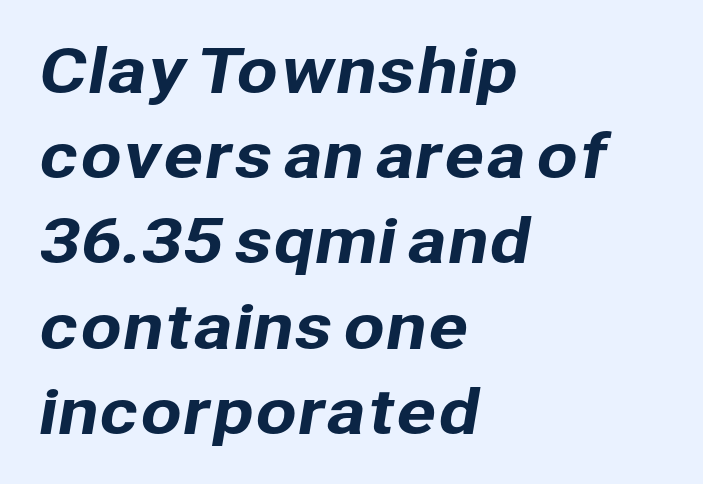
Q: Is the typeface a serif or a sans-serif typeface? A: Sans-serif.
Q: Is the text underlined? A: No.
Q: How is the paragraph aligned? A: Left-aligned.
Q: Is the spacing between letters normal or unusually wide? A: Normal.
Q: Is the spacing between lines tight, normal or loose? A: Normal.
Q: Width (condensed, normal, or wide)? A: Normal.
Q: Stroke contrast? A: Low.
Q: x-height? A: Medium.
Q: Monospaced? A: No.
